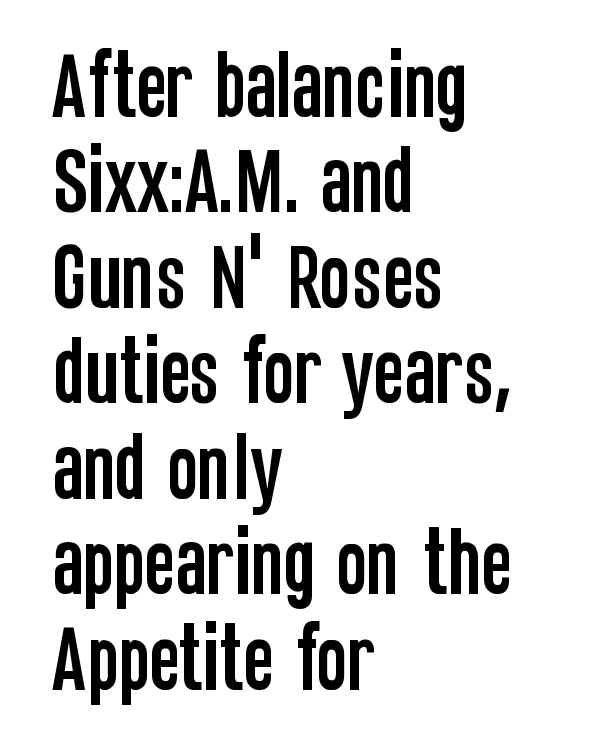
The image shows 74 px condensed sans-serif type, upright; set left-aligned, normal line spacing (1.29x), normal letter spacing, not underlined; low stroke contrast and a large x-height.
